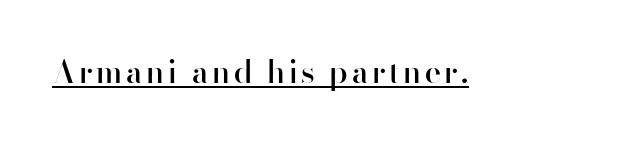
Q: Is the text bold? A: Semi-bold.
Q: Is the text italic (slanted)? A: No, it is upright.
Q: Is the typeface a serif or a sans-serif typeface? A: Sans-serif.
Q: Is the text underlined? A: Yes.
Q: Width (condensed, normal, or wide)? A: Normal.
Q: Stroke contrast? A: High.
Q: x-height? A: Small.
Q: Monospaced? A: No.
